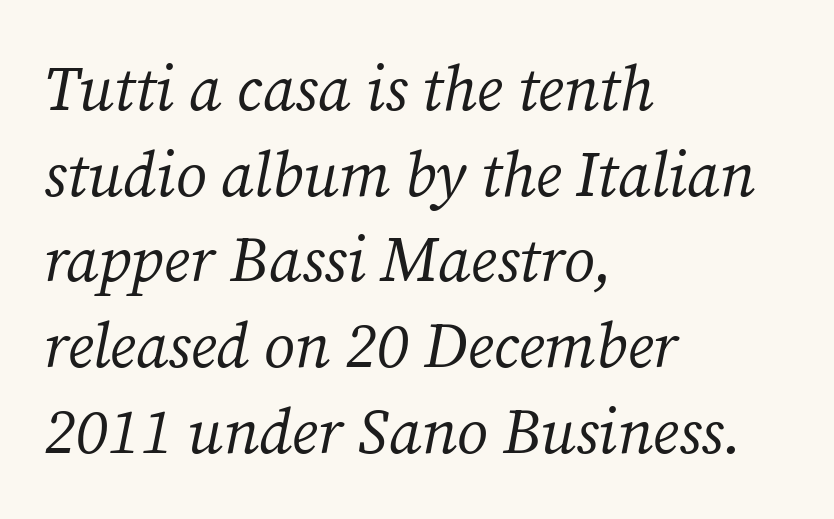
The vertical gap from one line to the next is medium. The passage shown is typed in a proportional face where columns would drift. Leftover space on each line is placed entirely after the last word. Compared with ordinary roman type, these characters are visibly tilted. Tracking here is standard; glyphs follow each other at the usual distance. The string is rendered with underlining switched off.
